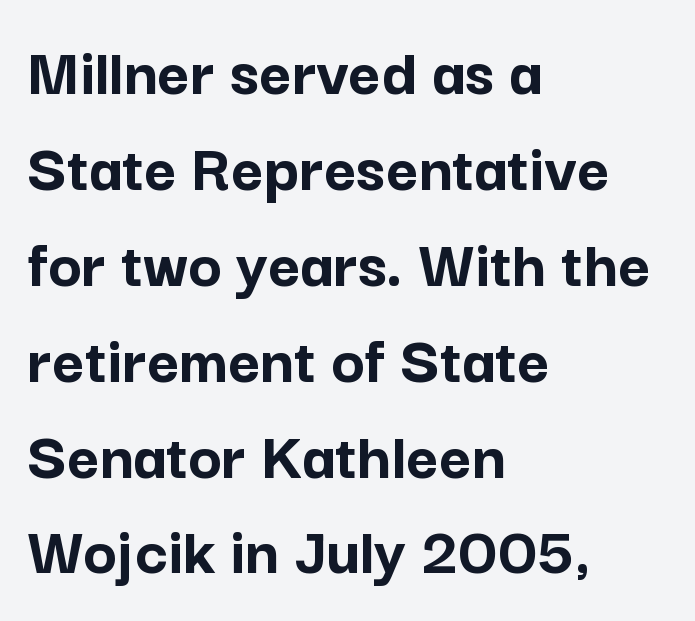
{"serif": "no", "italic": "no", "bold": "yes", "weight": "semibold", "width": "normal", "stroke_contrast": "low", "x_height": "medium", "monospaced": "no", "underline": "no", "align": "left", "line_spacing": "normal", "line_spacing_ratio": 1.37, "letter_spacing": "normal", "letter_spacing_em": 0.0, "glyph_px": 70}
